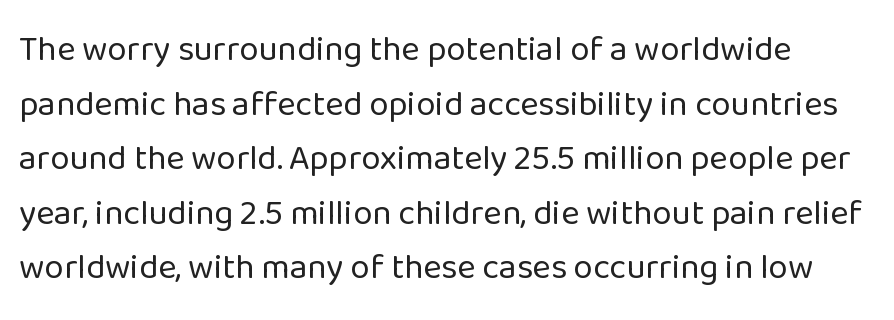
Q: Is the text bold? A: No.
Q: Is the text italic (slanted)? A: No, it is upright.
Q: Is the typeface a serif or a sans-serif typeface? A: Sans-serif.
Q: Is the text underlined? A: No.
Q: Is the spacing between letters normal or unusually wide? A: Normal.
Q: Is the spacing between lines tight, normal or loose? A: Normal.
Q: Width (condensed, normal, or wide)? A: Normal.
Q: Stroke contrast? A: Low.
Q: x-height? A: Medium.
Q: Monospaced? A: No.
